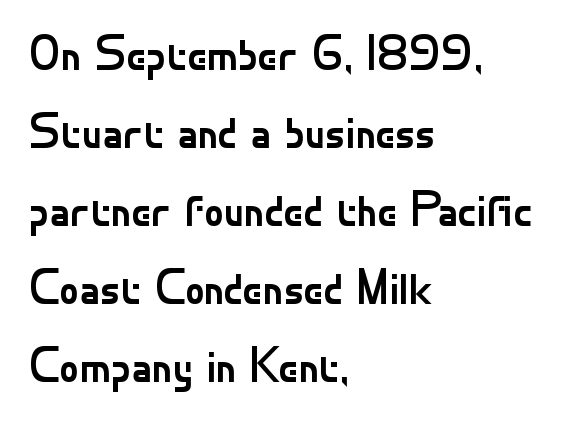
The image shows 49 px regular-weight sans-serif type, upright; set left-aligned, normal line spacing (1.59x), normal letter spacing, not underlined; low stroke contrast and a small x-height.
